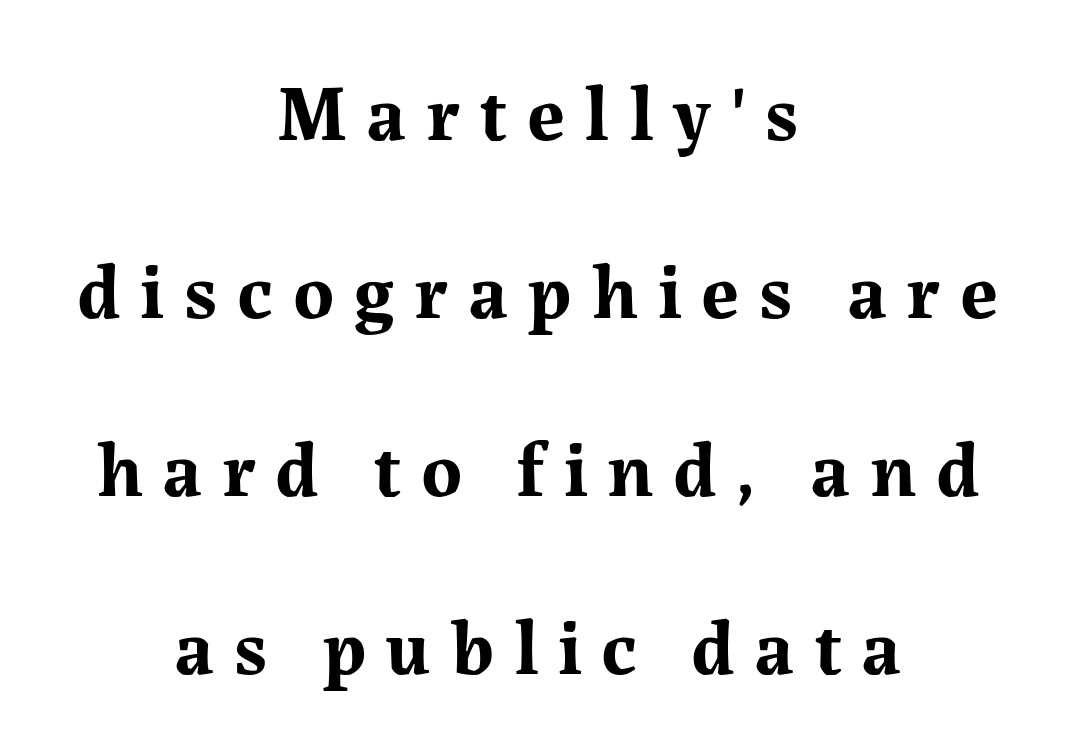
Q: Is the text bold? A: Yes.
Q: Is the text italic (slanted)? A: No, it is upright.
Q: Is the typeface a serif or a sans-serif typeface? A: Serif.
Q: Is the text underlined? A: No.
Q: How is the paragraph aligned? A: Centered.
Q: Is the spacing between letters normal or unusually wide? A: Unusually wide.
Q: Is the spacing between lines tight, normal or loose? A: Loose.
Q: Width (condensed, normal, or wide)? A: Normal.
Q: Stroke contrast? A: Medium.
Q: x-height? A: Medium.
Q: Monospaced? A: No.
